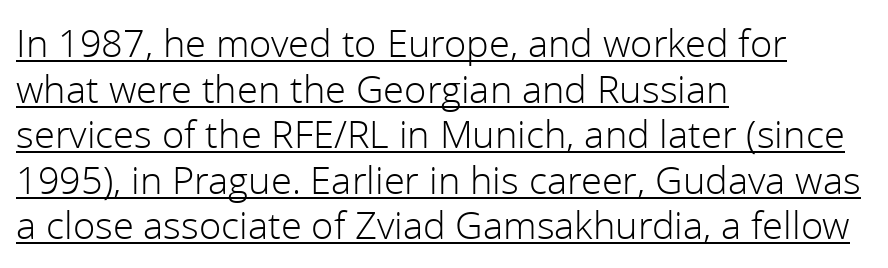
{"serif": "no", "italic": "no", "bold": "no", "weight": "light", "width": "normal", "x_height": "medium", "monospaced": "no", "underline": "yes", "align": "left", "line_spacing_ratio": 1.2, "letter_spacing": "normal", "letter_spacing_em": 0.0, "glyph_px": 38}
